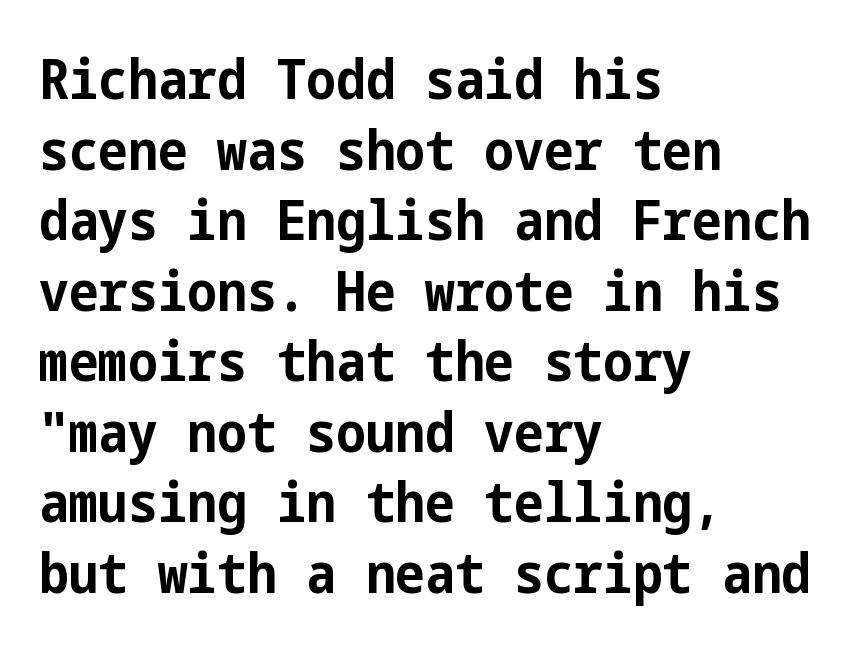
Teacher's note: observe the even left margin — that is flush-left alignment. Are there feet on the stems? There aren't — it's a sans. There is no visible air inserted between adjacent glyphs. The rendering uses a moderate line-height, typical for paragraphs. Set as a true bold cut, around the 700 mark.
